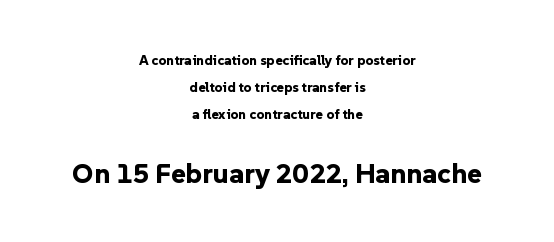
Q: Is the text bold? A: Yes.
Q: Is the text italic (slanted)? A: No, it is upright.
Q: Is the typeface a serif or a sans-serif typeface? A: Sans-serif.
Q: Is the text underlined? A: No.
Q: How is the paragraph aligned? A: Centered.
Q: Is the spacing between letters normal or unusually wide? A: Normal.
Q: Is the spacing between lines tight, normal or loose? A: Loose.
Q: Which block of text is set in a larger size, the first (top) or the second (bottom)? A: The second (bottom) one.
Q: Width (condensed, normal, or wide)? A: Normal.
Q: Stroke contrast? A: Low.
Q: x-height? A: Medium.
Q: Monospaced? A: No.
